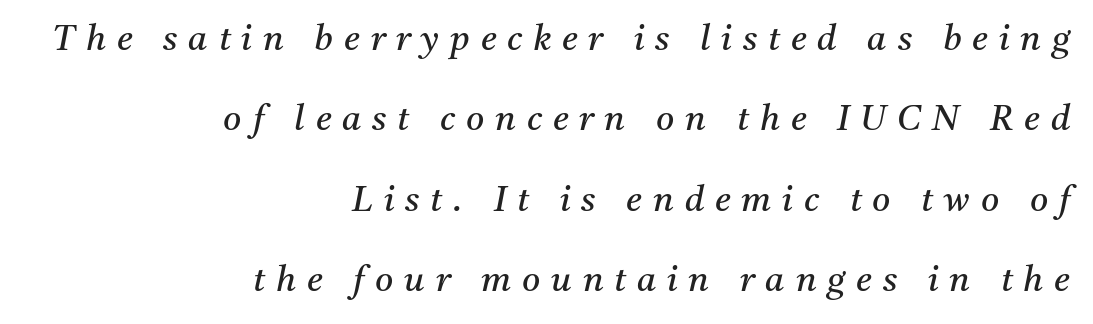
It's the slanting kind of type. Spacing verdict: proportional, widths tailored to each character. The lines are spread far apart with generous leading. Visually the block forms a straight wall on the right and a jagged coastline on the left. Descender tails drop into unmarked territory.
